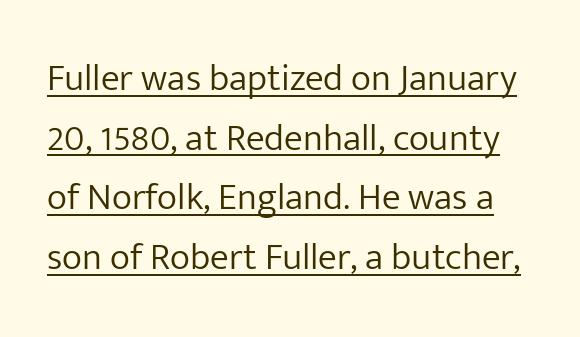
The image shows 38 px light sans-serif type, upright; set normal line spacing (1.57x), normal letter spacing, underlined; low stroke contrast and a medium x-height.
